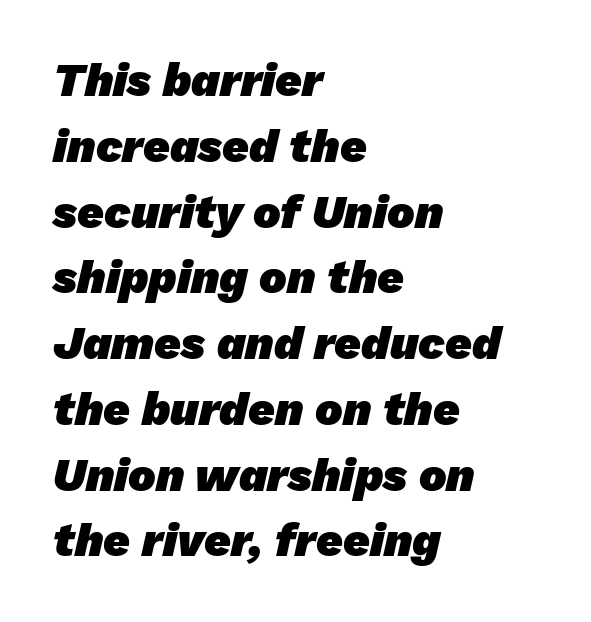
The font family rendered here belongs to the sans-serif group. How would I describe the line gaps? Plain and ordinary. A classic flush-left, rag-right setting is used for this passage. Compared with typical body copy, the letter spacing here is the same. The rendering uses natural spacing where letterforms have individual widths.
